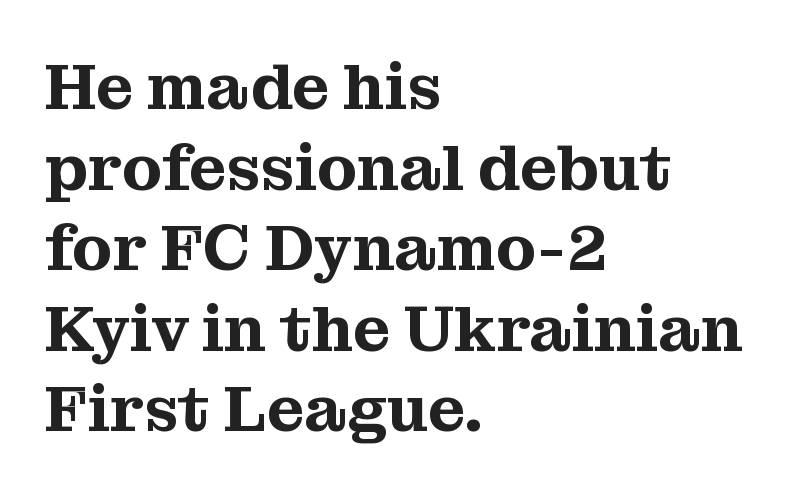
Q: Is the text italic (slanted)? A: No, it is upright.
Q: Is the typeface a serif or a sans-serif typeface? A: Serif.
Q: Is the text underlined? A: No.
Q: How is the paragraph aligned? A: Left-aligned.
Q: Is the spacing between letters normal or unusually wide? A: Normal.
Q: Width (condensed, normal, or wide)? A: Normal.
Q: Stroke contrast? A: Medium.
Q: x-height? A: Medium.
Q: Monospaced? A: No.
